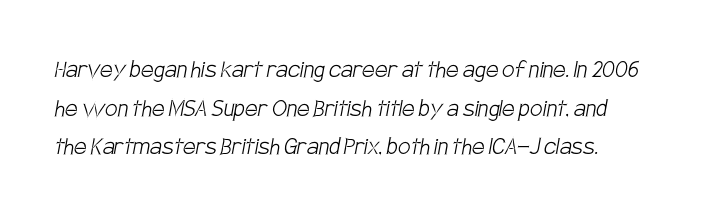
{"serif": "no", "bold": "no", "weight": "light", "width": "condensed", "stroke_contrast": "low", "x_height": "large", "monospaced": "no", "underline": "no", "line_spacing": "normal", "line_spacing_ratio": 1.38, "letter_spacing": "normal", "letter_spacing_em": 0.0, "glyph_px": 28}
